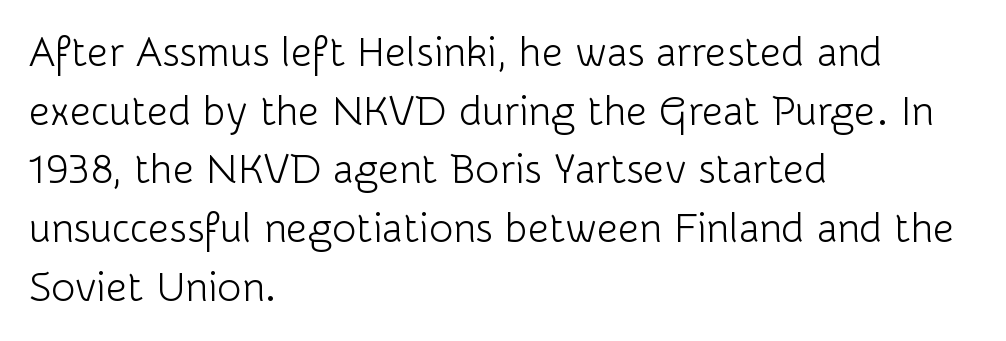
When letters stand straight like this, we call the style roman or upright. A quiet, ordinary-to-light weight characterises the typeface. The designer went with a sans here, leaving each stem footless. How are the letters spaced? Ordinarily, with no added tracking. What's the leading like? Ordinary, nothing unusual.
